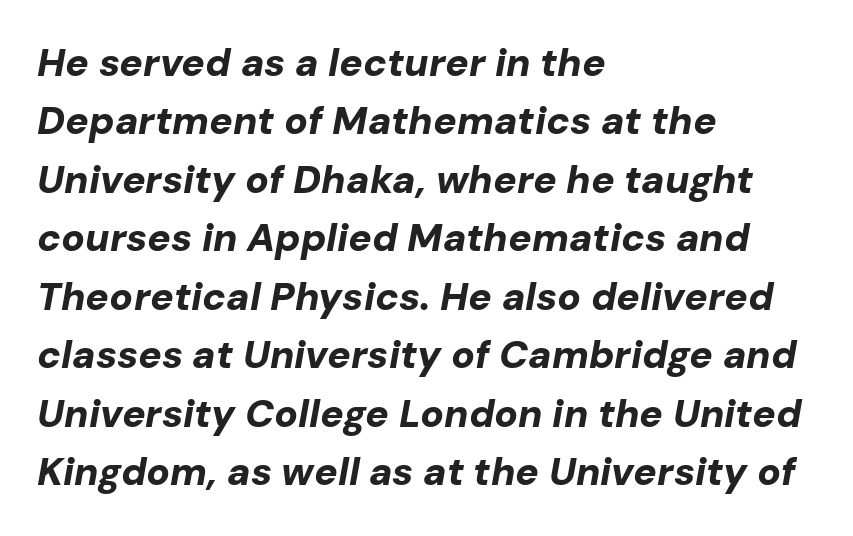
The image shows 39 px bold type, italic (leaning right); set left-aligned, normal line spacing (1.5x), normal letter spacing, not underlined; low stroke contrast and a medium x-height.
